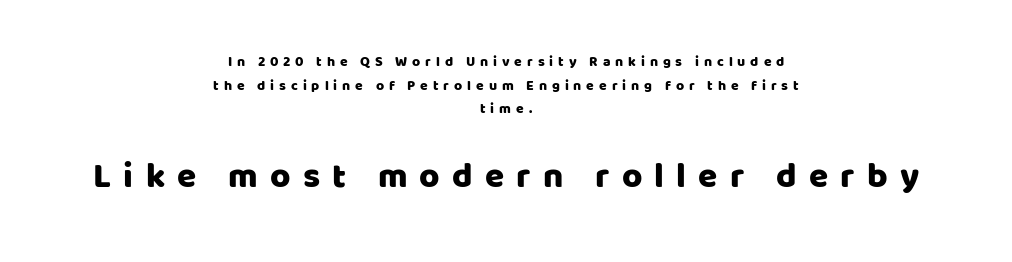
Q: Is the text italic (slanted)? A: No, it is upright.
Q: Is the typeface a serif or a sans-serif typeface? A: Sans-serif.
Q: Is the text underlined? A: No.
Q: How is the paragraph aligned? A: Centered.
Q: Is the spacing between letters normal or unusually wide? A: Unusually wide.
Q: Is the spacing between lines tight, normal or loose? A: Normal.
Q: Which block of text is set in a larger size, the first (top) or the second (bottom)? A: The second (bottom) one.
Q: Width (condensed, normal, or wide)? A: Normal.
Q: Stroke contrast? A: Low.
Q: x-height? A: Large.
Q: Monospaced? A: No.
